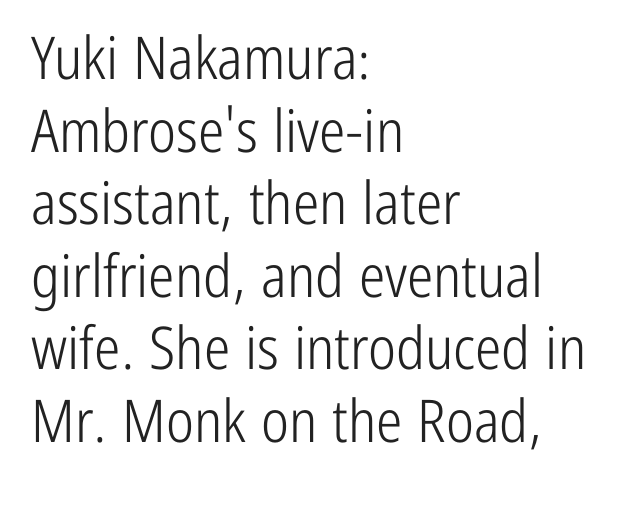
Beneath every word, the page is bare. The typeface has the unassuming heft of standard copy or less. Spacing between characters is what you'd get straight out of the box. Varying glyph widths throughout — classic text-font behaviour.
